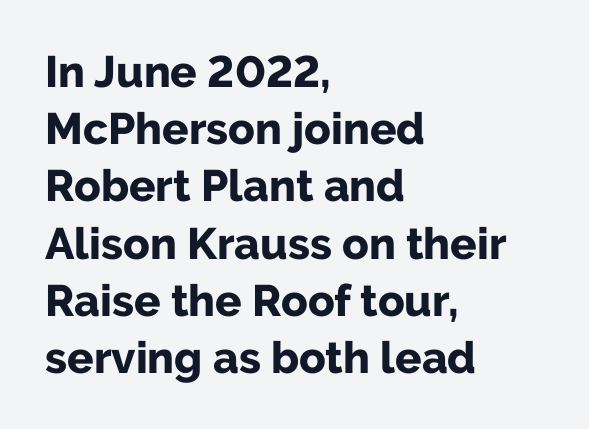
A typesetter would label this face a sans. If you drew a line through each stem, it would be perfectly vertical. Note the varied advance widths — an 'i' is clearly narrower than an 'm'. Type without underlining.
